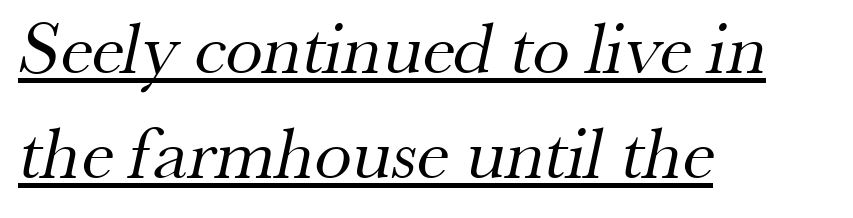
The image shows 75 px regular-weight serif type; set left-aligned, normal line spacing (1.4x), normal letter spacing, underlined; medium stroke contrast and a small x-height.
